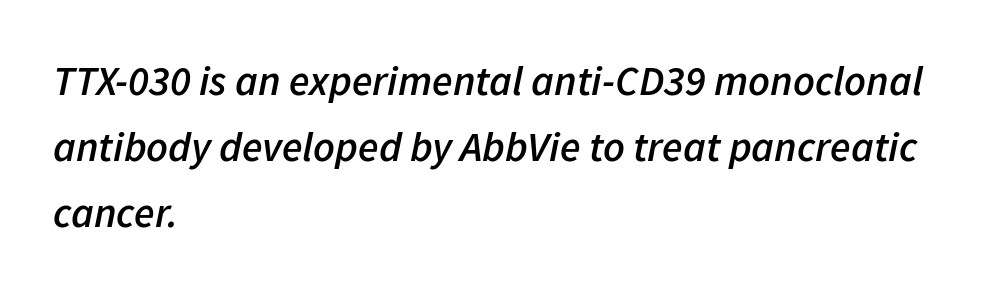
{"italic": "yes", "lean": "right", "slant_degrees": 11, "bold": "semi", "weight": "semibold", "width": "normal", "stroke_contrast": "low", "x_height": "medium", "monospaced": "no", "underline": "no", "align": "left", "line_spacing": "normal", "line_spacing_ratio": 1.57, "letter_spacing": "normal", "letter_spacing_em": 0.0, "glyph_px": 42}
